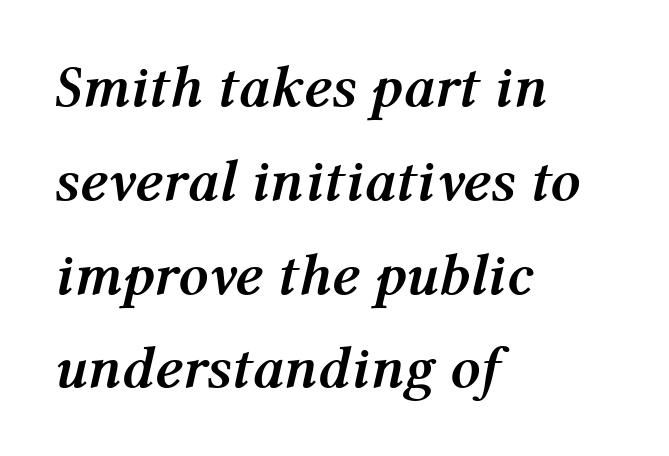
The image shows 59 px semibold type, italic (leaning right); set left-aligned, normal line spacing (1.59x), normal letter spacing, not underlined; medium stroke contrast and a medium x-height.
